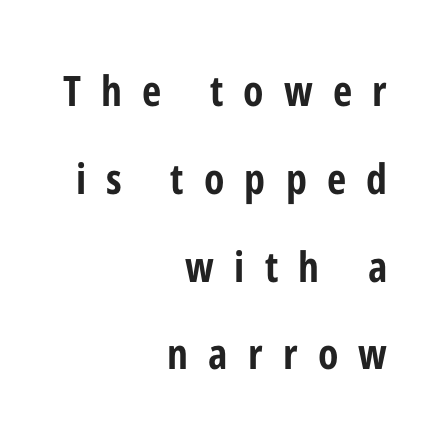
These lines are composed in type without serifs. Students, note that the glyphs here are deliberately spaced far apart. These lines were composed using upright roman letters. Underlining? Definitely not there. The passage shown is typed in a proportional face where columns would drift. The rendering uses a large line-height, opening up the rows.
